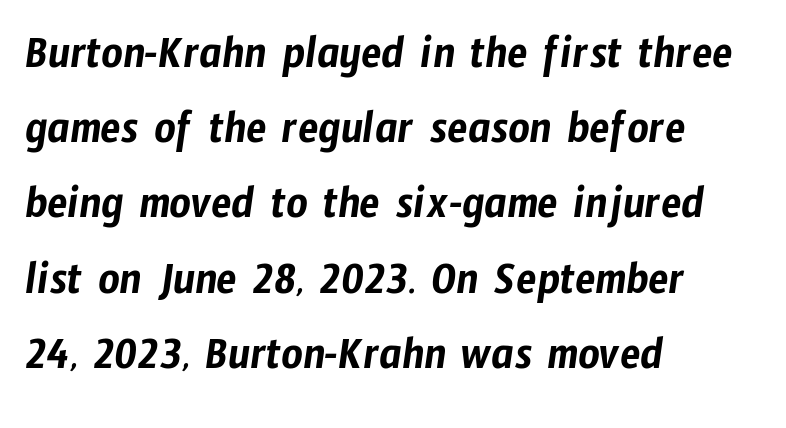
{"serif": "no", "width": "condensed", "stroke_contrast": "low", "x_height": "medium", "monospaced": "no", "underline": "no", "align": "left", "line_spacing": "normal", "line_spacing_ratio": 1.6, "letter_spacing": "normal", "letter_spacing_em": 0.0, "glyph_px": 47}
